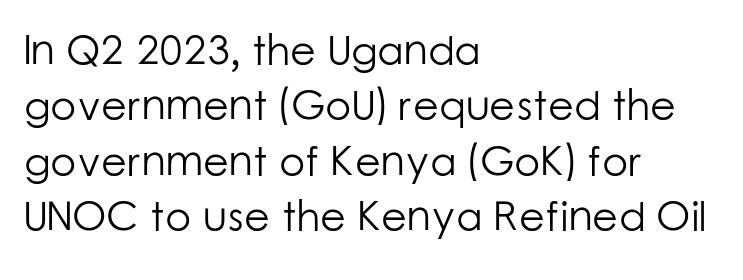
Rendered with straight, roman letterforms. The lines sit at an ordinary, default distance from one another. No word sits above an underline. Compared with typical body copy, the letter spacing here is the same. The weight tops out at a normal text grade.
